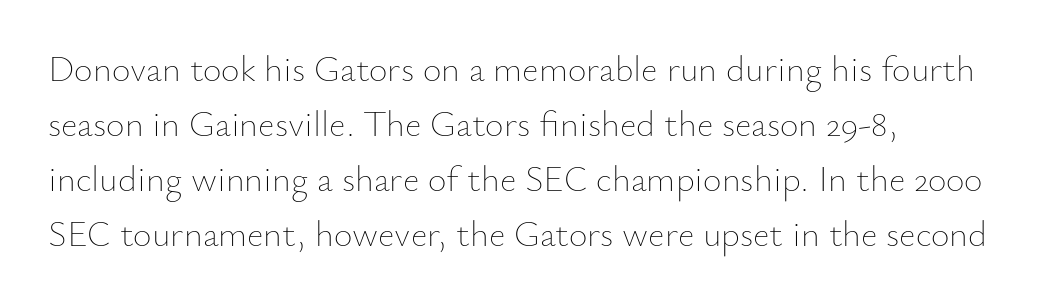
Q: Is the text bold? A: No.
Q: Is the text italic (slanted)? A: No, it is upright.
Q: Is the text underlined? A: No.
Q: How is the paragraph aligned? A: Left-aligned.
Q: Is the spacing between letters normal or unusually wide? A: Normal.
Q: Is the spacing between lines tight, normal or loose? A: Normal.
Q: Width (condensed, normal, or wide)? A: Normal.
Q: Stroke contrast? A: Low.
Q: x-height? A: Small.
Q: Monospaced? A: No.
